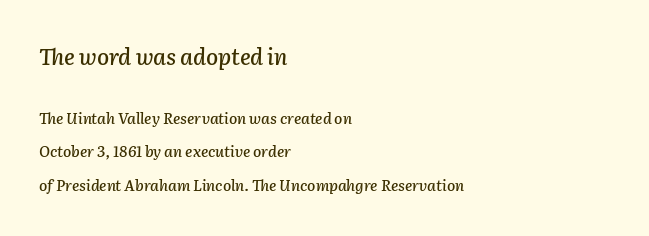
{"italic": "yes", "lean": "right", "slant_degrees": 2, "underline": "no", "align": "left", "line_spacing": "loose", "line_spacing_ratio": 2.24, "letter_spacing": "normal", "letter_spacing_em": 0.0, "larger_block": "first", "size_ratio": 1.47, "glyph_px": 22}
